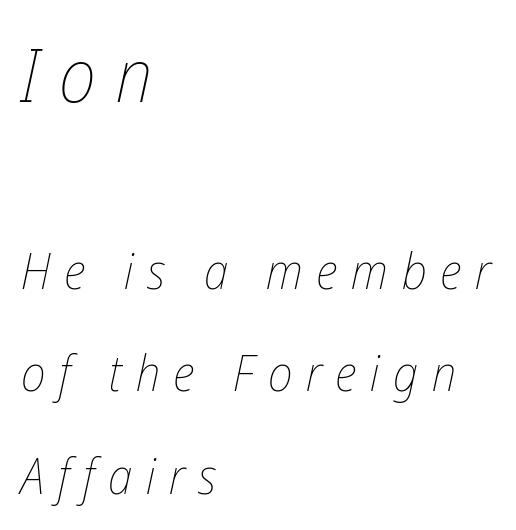
Compared with a centered layout, this one pins lines to the left instead. The strip under each line holds only bare page. The rendering shrinks the type as you move from the upper chunk to the lower. This sample uses an oblique cut, with every glyph tilted off the vertical. Caption: face not bold, strokes unweighted. Loose tracking; the words dissolve into strings of separated letters.
